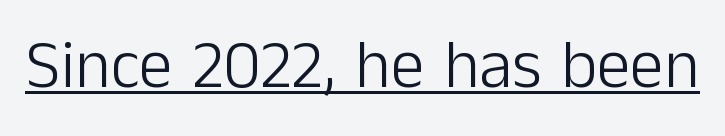
What kind of face is this? One without serifs — a sans. In designer terms, the underline attribute is active on this setting. Each word holds together tightly as a unit, with standard inter-letter gaps. No italicization has been applied; the sample stays upright.
